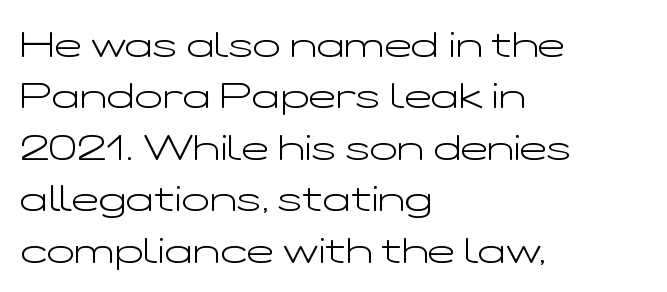
Q: Is the text bold? A: No.
Q: Is the text italic (slanted)? A: No, it is upright.
Q: Is the typeface a serif or a sans-serif typeface? A: Sans-serif.
Q: Is the text underlined? A: No.
Q: How is the paragraph aligned? A: Left-aligned.
Q: Is the spacing between letters normal or unusually wide? A: Normal.
Q: Is the spacing between lines tight, normal or loose? A: Normal.
Q: Width (condensed, normal, or wide)? A: Wide.
Q: Stroke contrast? A: Low.
Q: x-height? A: Medium.
Q: Monospaced? A: No.
